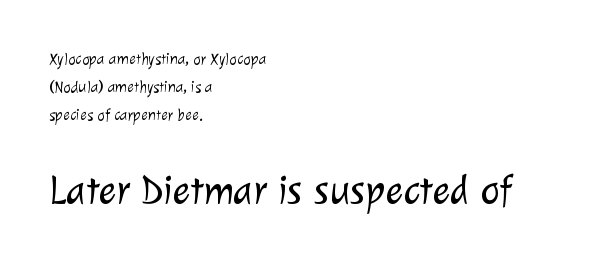
Q: Is the text bold? A: No.
Q: Is the typeface a serif or a sans-serif typeface? A: Sans-serif.
Q: Is the text underlined? A: No.
Q: How is the paragraph aligned? A: Left-aligned.
Q: Is the spacing between letters normal or unusually wide? A: Normal.
Q: Which block of text is set in a larger size, the first (top) or the second (bottom)? A: The second (bottom) one.
Q: Width (condensed, normal, or wide)? A: Normal.
Q: Stroke contrast? A: Low.
Q: x-height? A: Medium.
Q: Monospaced? A: No.
